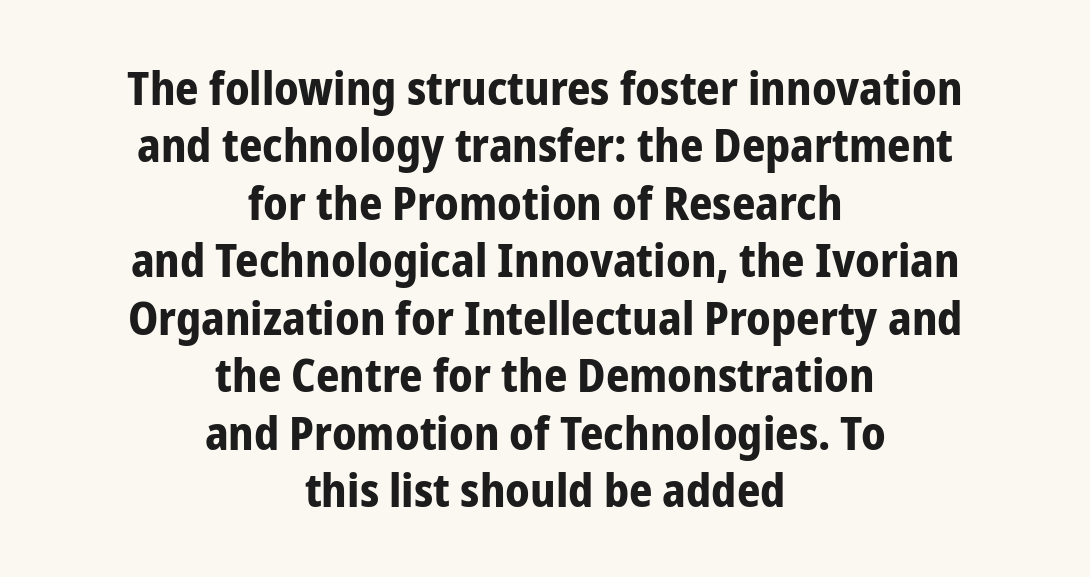
Q: Is the text bold? A: Yes.
Q: Is the text italic (slanted)? A: No, it is upright.
Q: Is the typeface a serif or a sans-serif typeface? A: Sans-serif.
Q: Is the text underlined? A: No.
Q: How is the paragraph aligned? A: Centered.
Q: Is the spacing between letters normal or unusually wide? A: Normal.
Q: Is the spacing between lines tight, normal or loose? A: Normal.
Q: Width (condensed, normal, or wide)? A: Condensed.
Q: Stroke contrast? A: Low.
Q: x-height? A: Medium.
Q: Monospaced? A: No.
